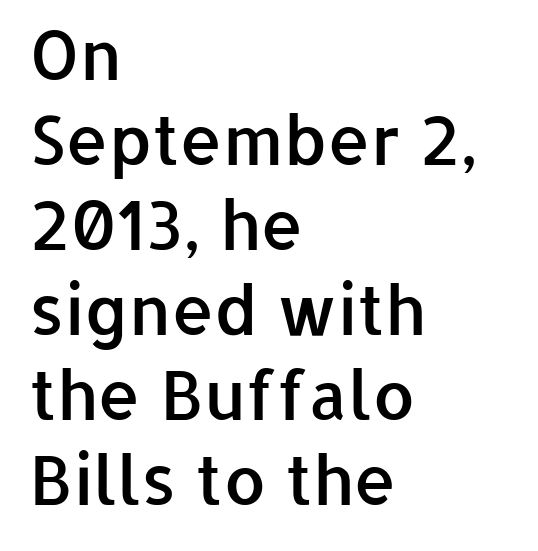
Q: Is the text bold? A: Semi-bold.
Q: Is the text italic (slanted)? A: No, it is upright.
Q: Is the typeface a serif or a sans-serif typeface? A: Sans-serif.
Q: Is the text underlined? A: No.
Q: How is the paragraph aligned? A: Left-aligned.
Q: Is the spacing between letters normal or unusually wide? A: Normal.
Q: Is the spacing between lines tight, normal or loose? A: Normal.
Q: Width (condensed, normal, or wide)? A: Normal.
Q: Stroke contrast? A: Low.
Q: x-height? A: Medium.
Q: Monospaced? A: No.
